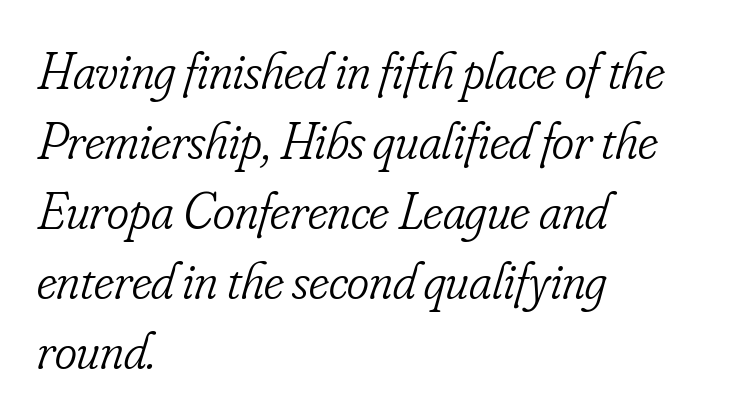
{"serif": "yes", "italic": "yes", "lean": "right", "slant_degrees": 16, "bold": "no", "weight": "light", "width": "condensed", "stroke_contrast": "low", "x_height": "small", "monospaced": "no", "underline": "no", "align": "left", "line_spacing": "normal", "line_spacing_ratio": 1.32, "letter_spacing": "normal", "letter_spacing_em": 0.0, "glyph_px": 53}
